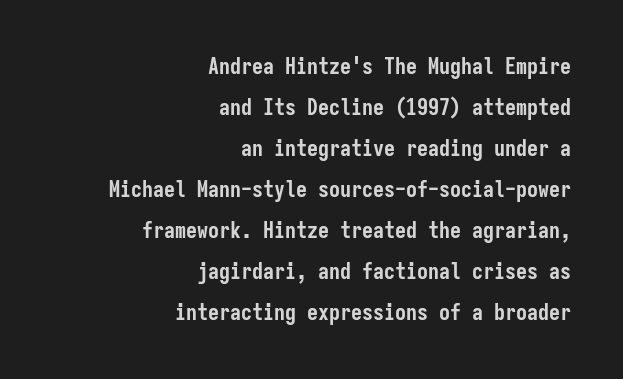
{"italic": "no", "bold": "yes", "underline": "no", "align": "right", "line_spacing_ratio": 1.86, "letter_spacing": "normal", "letter_spacing_em": 0.0, "glyph_px": 22}
